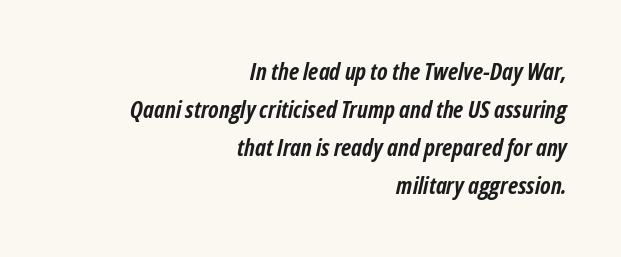
Q: Is the text bold? A: Yes.
Q: Is the text italic (slanted)? A: Yes, it leans right by about 12 degrees.
Q: Is the text underlined? A: No.
Q: How is the paragraph aligned? A: Right-aligned.
Q: Is the spacing between letters normal or unusually wide? A: Normal.
Q: Is the spacing between lines tight, normal or loose? A: Normal.
